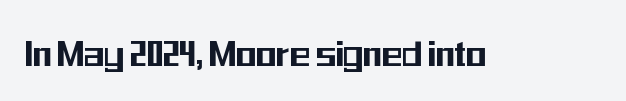
Underline: absent. These lines were composed using upright roman letters. Note: no serifs on the glyphs. Standard letterfit; no display-style spreading of the glyphs. Each letter keeps its own natural width here, so spacing adapts to shape.
